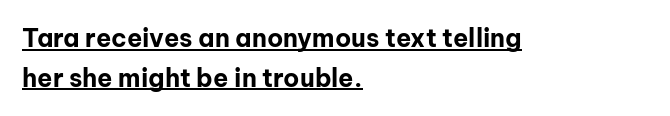
The image shows 25 px bold type, upright; set left-aligned, normal line spacing (1.59x), normal letter spacing, underlined.
